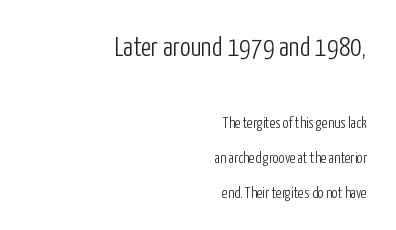
The image shows 27 px text type, upright; set right-aligned, loose line spacing (2.32x), normal letter spacing, not underlined; the first (top) block is 1.8x larger.
